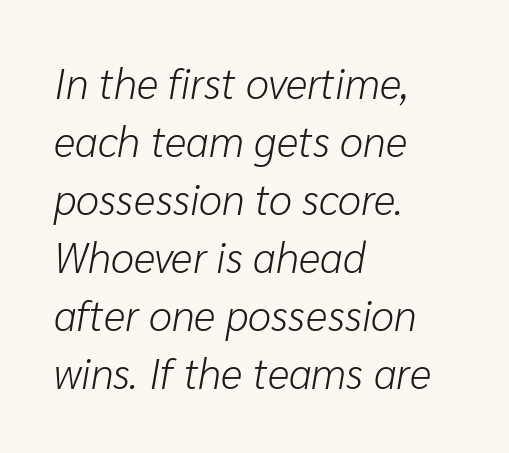
The image shows 42 px light type, italic (leaning right); set left-aligned, normal line spacing (1.38x), normal letter spacing, not underlined; low stroke contrast and a medium x-height.
